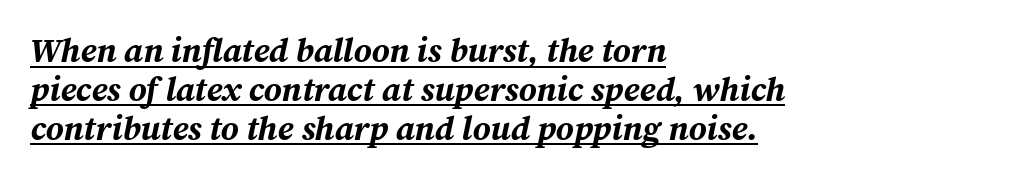
{"italic": "yes", "lean": "right", "slant_degrees": 12, "bold": "yes", "weight": "bold", "width": "normal", "stroke_contrast": "medium", "x_height": "medium", "monospaced": "no", "underline": "yes", "align": "left", "line_spacing": "tight", "line_spacing_ratio": 1.14, "letter_spacing": "normal", "letter_spacing_em": 0.0, "glyph_px": 34}
